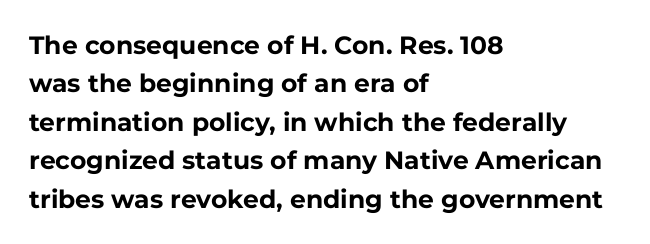
Here the glyphs are tracked normally, forming tight word shapes. Does the weight exceed regular? Yes, all the way to bold. The text block is weighted toward the left margin, trailing off unevenly rightward. Style check: upright. Notice how descenders clear the ascenders below comfortably — that's standard leading. Glance below the letters and you will spot only blank space.
